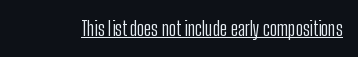
Between one letter and the next there's only the usual sliver of space. A roman cut, with each character standing at attention. The rendered words wear a rule along their underside. Heaviness? Minimal to ordinary, like unemphasized prose.
